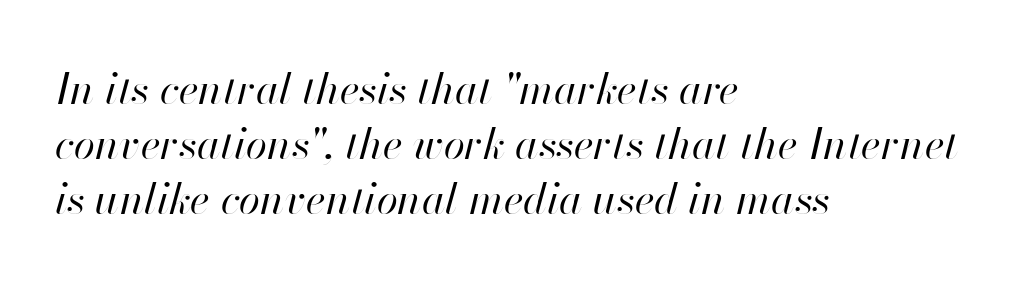
{"italic": "yes", "lean": "right", "slant_degrees": 13, "bold": "no", "weight": "regular", "width": "normal", "stroke_contrast": "high", "x_height": "small", "monospaced": "no", "underline": "no", "align": "left", "line_spacing": "normal", "line_spacing_ratio": 1.28, "letter_spacing": "normal", "letter_spacing_em": 0.0, "glyph_px": 43}
